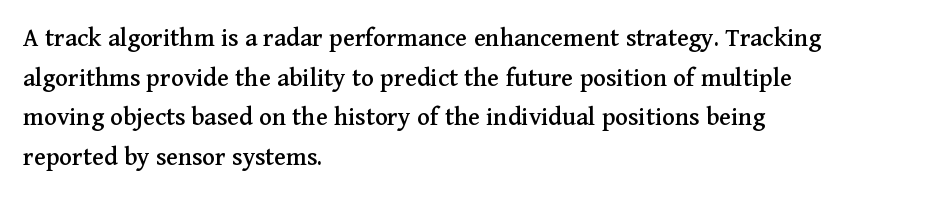
{"italic": "no", "underline": "no", "align": "left", "line_spacing": "normal", "line_spacing_ratio": 1.47, "letter_spacing": "normal", "letter_spacing_em": 0.0, "glyph_px": 27}
